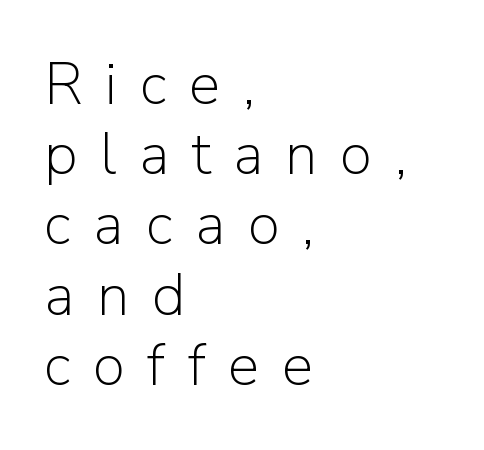
Q: Is the text bold? A: No.
Q: Is the text italic (slanted)? A: No, it is upright.
Q: Is the typeface a serif or a sans-serif typeface? A: Sans-serif.
Q: Is the text underlined? A: No.
Q: How is the paragraph aligned? A: Left-aligned.
Q: Is the spacing between letters normal or unusually wide? A: Unusually wide.
Q: Width (condensed, normal, or wide)? A: Normal.
Q: Stroke contrast? A: Low.
Q: x-height? A: Medium.
Q: Monospaced? A: No.
